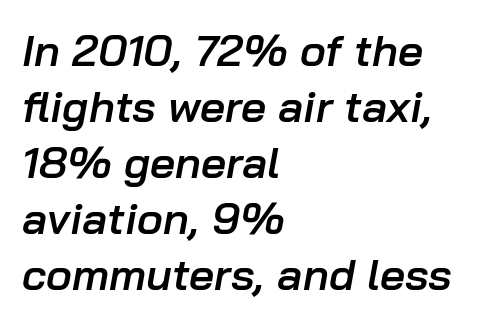
Q: Is the text bold? A: Semi-bold.
Q: Is the text italic (slanted)? A: Yes, it leans right by about 10 degrees.
Q: Is the text underlined? A: No.
Q: How is the paragraph aligned? A: Left-aligned.
Q: Is the spacing between letters normal or unusually wide? A: Normal.
Q: Is the spacing between lines tight, normal or loose? A: Normal.
Q: Width (condensed, normal, or wide)? A: Normal.
Q: Stroke contrast? A: Low.
Q: x-height? A: Medium.
Q: Monospaced? A: No.
